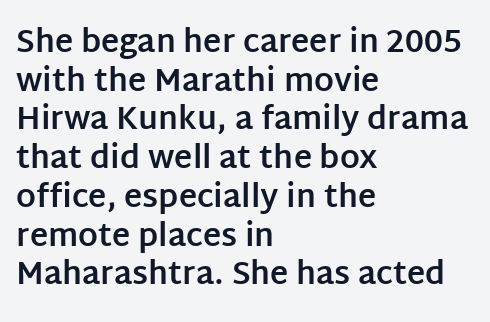
Q: Is the text bold? A: Yes.
Q: Is the text italic (slanted)? A: No, it is upright.
Q: Is the typeface a serif or a sans-serif typeface? A: Sans-serif.
Q: Is the text underlined? A: No.
Q: How is the paragraph aligned? A: Left-aligned.
Q: Is the spacing between letters normal or unusually wide? A: Normal.
Q: Is the spacing between lines tight, normal or loose? A: Normal.
Q: Width (condensed, normal, or wide)? A: Normal.
Q: Stroke contrast? A: Low.
Q: x-height? A: Large.
Q: Monospaced? A: No.
